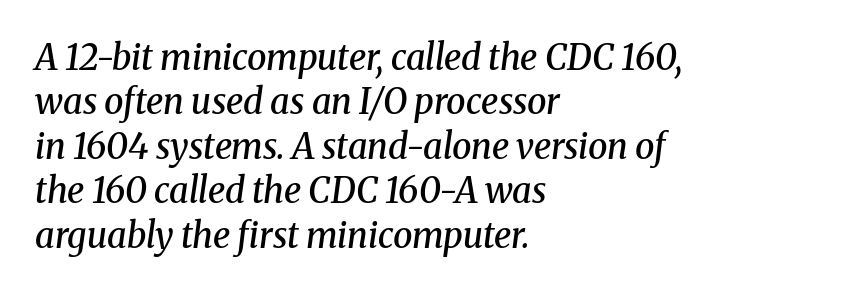
{"serif": "yes", "italic": "yes", "lean": "right", "slant_degrees": 8, "bold": "semi", "weight": "semibold", "width": "normal", "stroke_contrast": "medium", "x_height": "medium", "monospaced": "no", "underline": "no", "align": "left", "line_spacing": "normal", "line_spacing_ratio": 1.27, "letter_spacing": "normal", "letter_spacing_em": 0.0, "glyph_px": 35}
